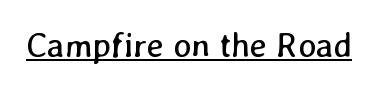
No extra ink here — the face is not bold. The lettering is marked with a stroke running underneath it. The tracking reads as untouched default to a designer's eye. The face used here is proportionally spaced, like ordinary book or web type.
